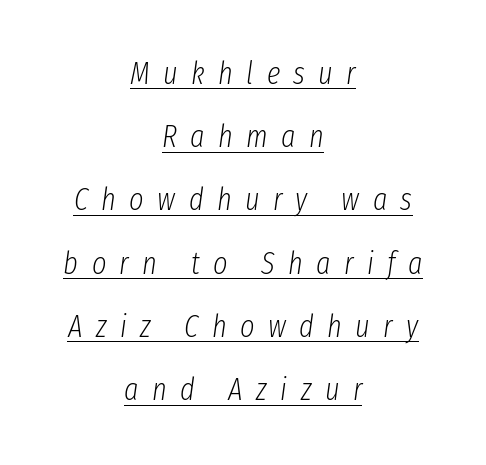
{"italic": "yes", "lean": "right", "slant_degrees": 8, "bold": "no", "weight": "light", "width": "condensed", "stroke_contrast": "low", "x_height": "medium", "monospaced": "no", "underline": "yes", "align": "center", "line_spacing": "loose", "line_spacing_ratio": 2.04, "letter_spacing": "wide", "letter_spacing_em": 0.43, "glyph_px": 31}
